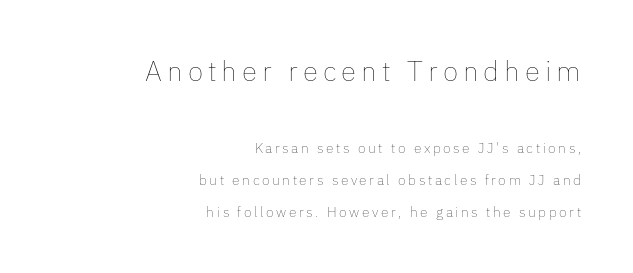
Q: Is the text bold? A: No.
Q: Is the text italic (slanted)? A: No, it is upright.
Q: Is the text underlined? A: No.
Q: How is the paragraph aligned? A: Right-aligned.
Q: Is the spacing between lines tight, normal or loose? A: Loose.
Q: Which block of text is set in a larger size, the first (top) or the second (bottom)? A: The first (top) one.
Q: Width (condensed, normal, or wide)? A: Normal.
Q: Stroke contrast? A: Low.
Q: x-height? A: Medium.
Q: Monospaced? A: No.
